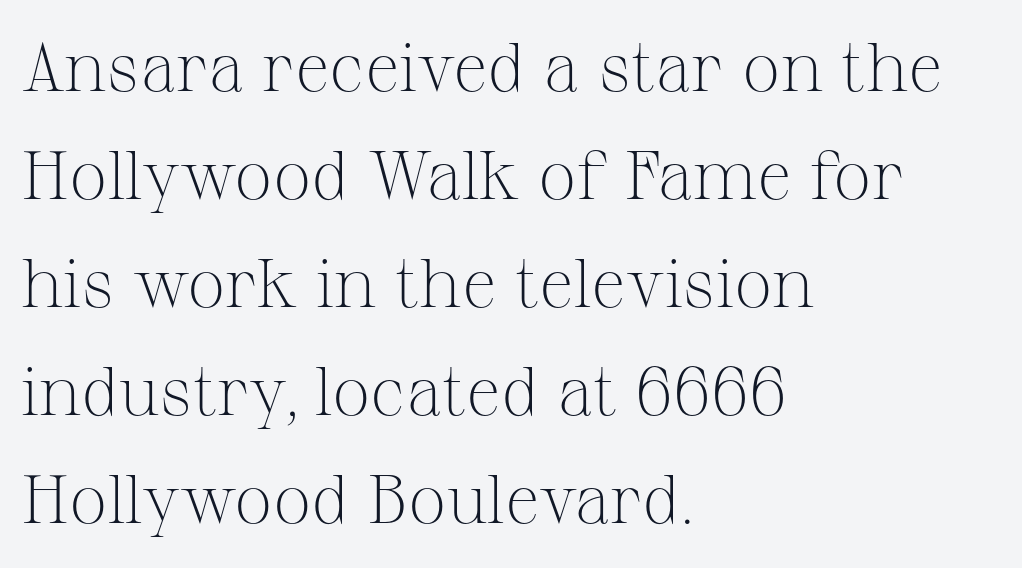
The image shows 68 px light serif type, upright; set left-aligned, normal line spacing (1.59x), normal letter spacing, not underlined; medium stroke contrast and a medium x-height.
